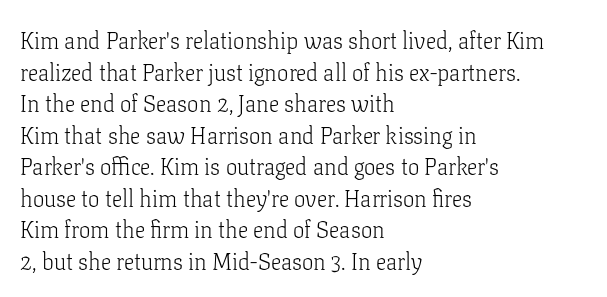
Q: Is the text bold? A: No.
Q: Is the text italic (slanted)? A: No, it is upright.
Q: Is the text underlined? A: No.
Q: How is the paragraph aligned? A: Left-aligned.
Q: Is the spacing between letters normal or unusually wide? A: Normal.
Q: Is the spacing between lines tight, normal or loose? A: Normal.
